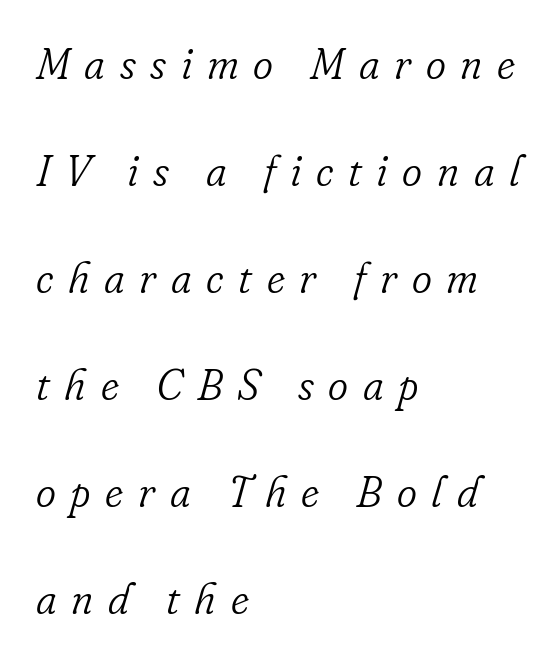
Q: Is the text bold? A: No.
Q: Is the text italic (slanted)? A: Yes, it leans right by about 16 degrees.
Q: Is the typeface a serif or a sans-serif typeface? A: Serif.
Q: Is the text underlined? A: No.
Q: How is the paragraph aligned? A: Left-aligned.
Q: Is the spacing between letters normal or unusually wide? A: Unusually wide.
Q: Is the spacing between lines tight, normal or loose? A: Loose.
Q: Width (condensed, normal, or wide)? A: Normal.
Q: Stroke contrast? A: Low.
Q: x-height? A: Small.
Q: Monospaced? A: No.
